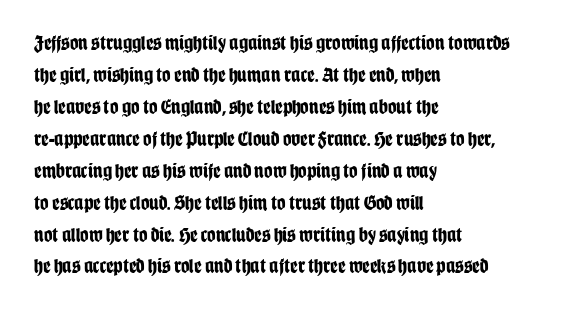
{"italic": "no", "bold": "yes", "underline": "no", "align": "left", "line_spacing": "normal", "line_spacing_ratio": 1.52, "letter_spacing": "normal", "letter_spacing_em": 0.0, "glyph_px": 21}
